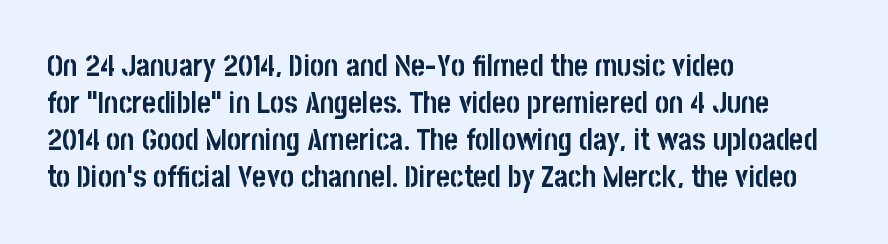
The image shows 30 px semibold, condensed sans-serif type, upright; set left-aligned, line spacing 1.23x, normal letter spacing, not underlined; low stroke contrast and a large x-height.
